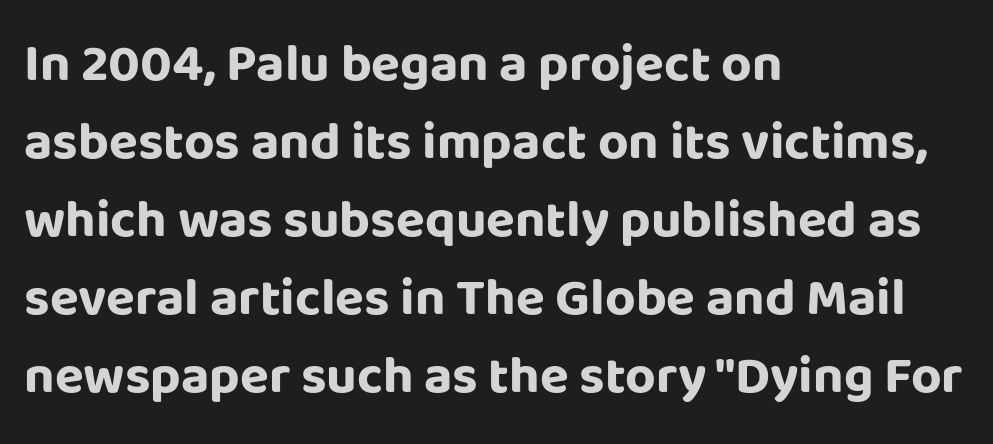
These words are printed bold, with thick strokes throughout. Is this a fixed-width face? No — the glyphs have proportional, varying widths. The words here are not underlined. In CSS terms this would be text-align: left.
